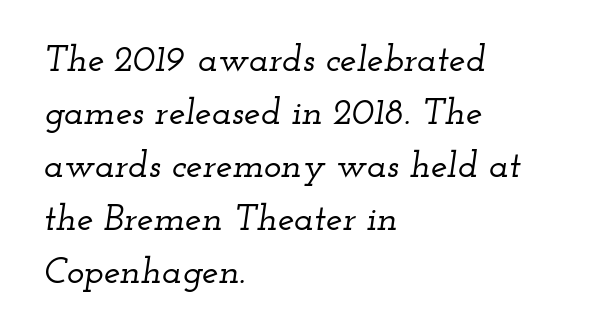
The image shows 37 px wide serif type, italic (leaning right); set left-aligned, normal line spacing (1.43x), normal letter spacing, not underlined; low stroke contrast and a small x-height.
